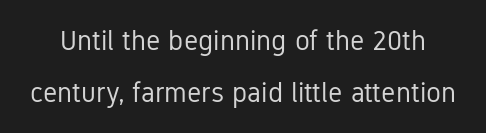
The font family rendered here belongs to the sans-serif group. Note the varied advance widths — an 'i' is clearly narrower than an 'm'. This is not heavy type; no bold has been used. In terms of posture, this sample is upright.
